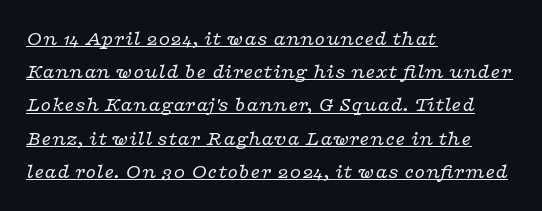
The image shows 21 px text type, italic (leaning right); set left-aligned, normal line spacing (1.58x), normal letter spacing, underlined.
